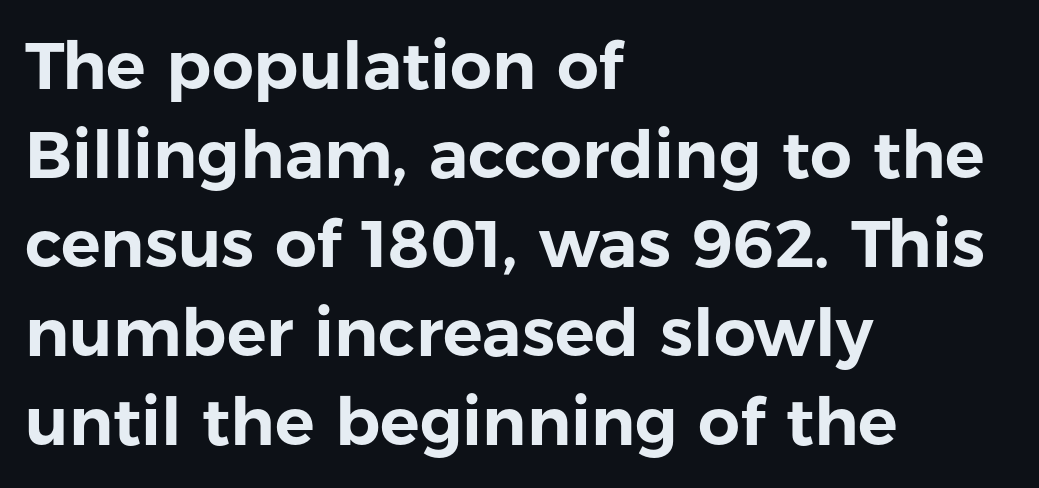
The image shows 66 px sans-serif type, upright; set left-aligned, normal line spacing (1.35x), normal letter spacing, not underlined; low stroke contrast and a medium x-height.
